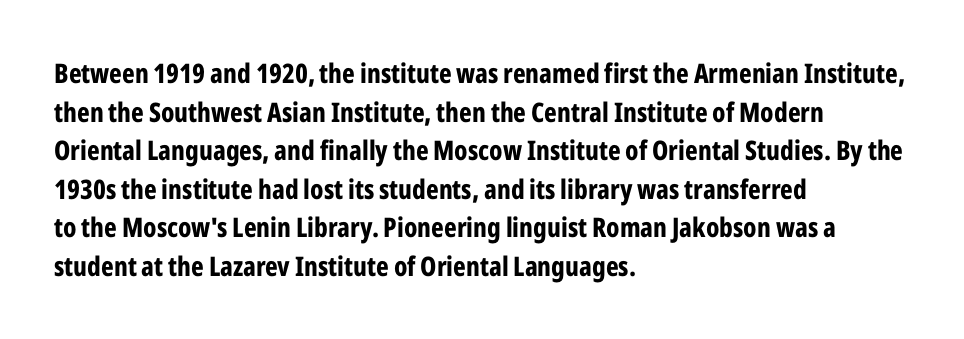
The glyphs are unaccompanied by any horizontal stroke below them. Alignment: flush left. Its strokes are broad and dark, the hallmark of bold type. Designer's note — italics off, roman on.
